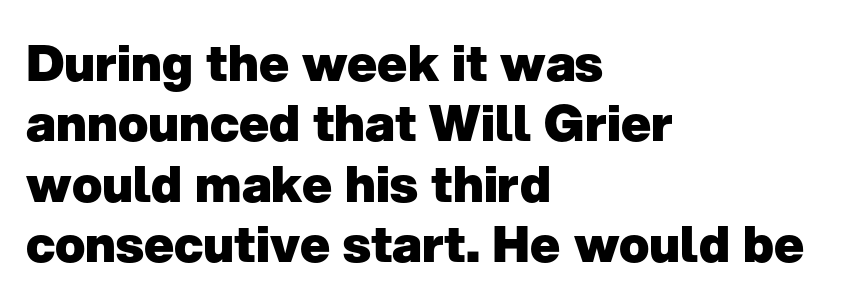
The image shows 50 px heavy sans-serif type, upright; set left-aligned, line spacing 1.21x, normal letter spacing, not underlined; low stroke contrast and a medium x-height.
